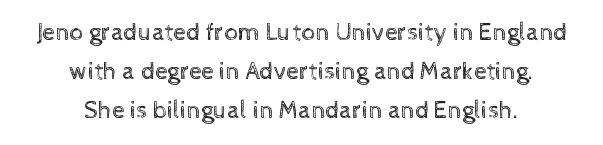
{"italic": "no", "bold": "no", "underline": "no", "align": "center", "line_spacing": "normal", "line_spacing_ratio": 1.57, "letter_spacing": "normal", "letter_spacing_em": 0.0, "glyph_px": 25}
